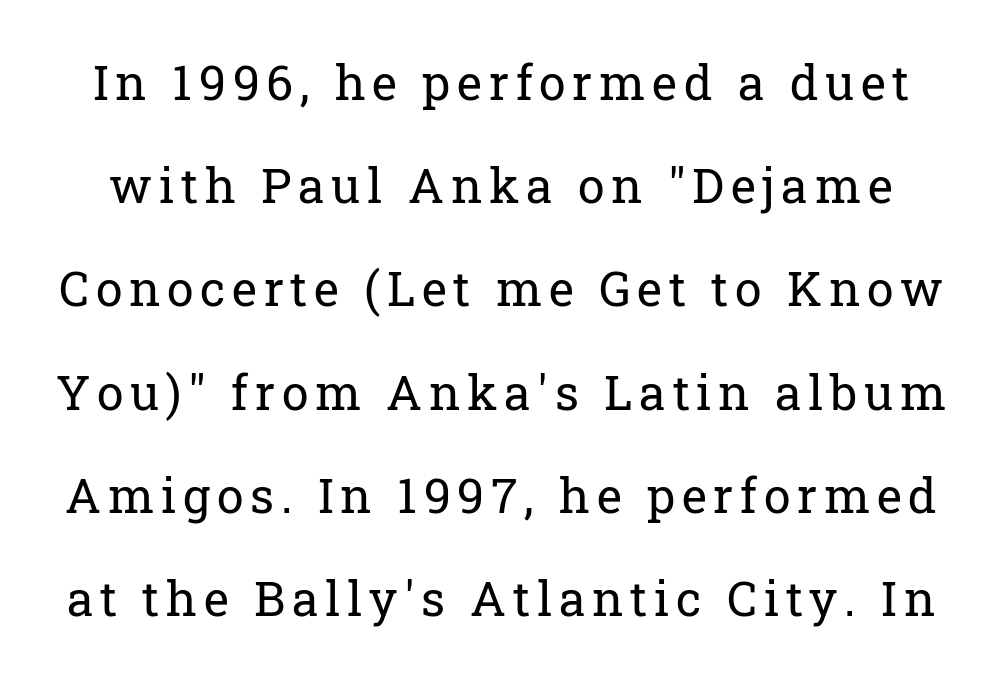
The image shows 48 px regular-weight serif type, upright; set loose line spacing (2.15x), not underlined; low stroke contrast and a medium x-height.
